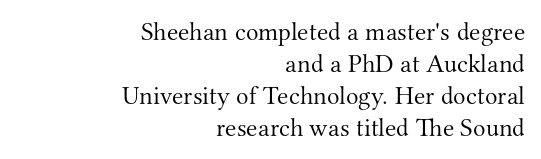
The image shows 26 px text type, upright; set right-aligned, line spacing 1.23x, normal letter spacing, not underlined.
